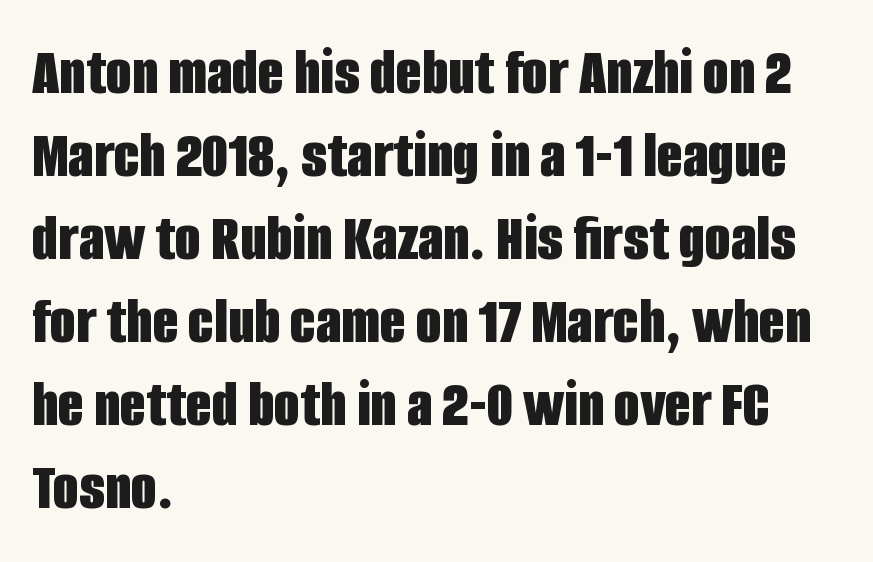
Q: Is the text bold? A: Yes.
Q: Is the text italic (slanted)? A: No, it is upright.
Q: Is the typeface a serif or a sans-serif typeface? A: Sans-serif.
Q: Is the text underlined? A: No.
Q: How is the paragraph aligned? A: Left-aligned.
Q: Is the spacing between letters normal or unusually wide? A: Normal.
Q: Width (condensed, normal, or wide)? A: Condensed.
Q: Stroke contrast? A: Low.
Q: x-height? A: Large.
Q: Monospaced? A: No.
